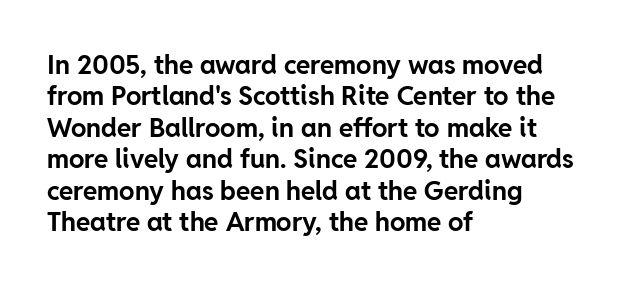
The image shows 26 px bold type, upright; set left-aligned, line spacing 1.21x, normal letter spacing, not underlined.
